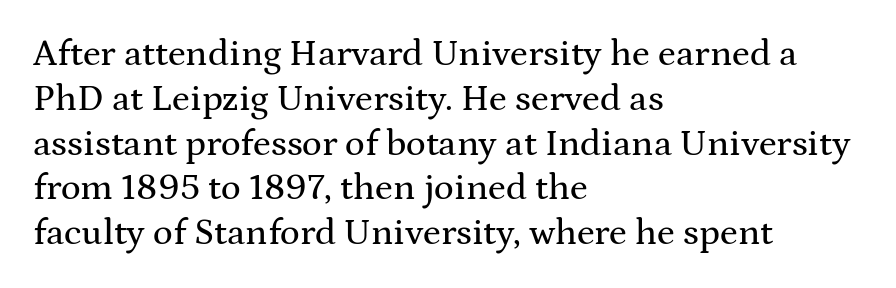
Nope, not italic — everything's standing straight. Glyph-to-glyph distance matches everyday printed text. The paragraph has a hard left edge and a soft right edge. Descender tails drop into unmarked territory. Spacing verdict: proportional, widths tailored to each character. Type style note: has serifs.
